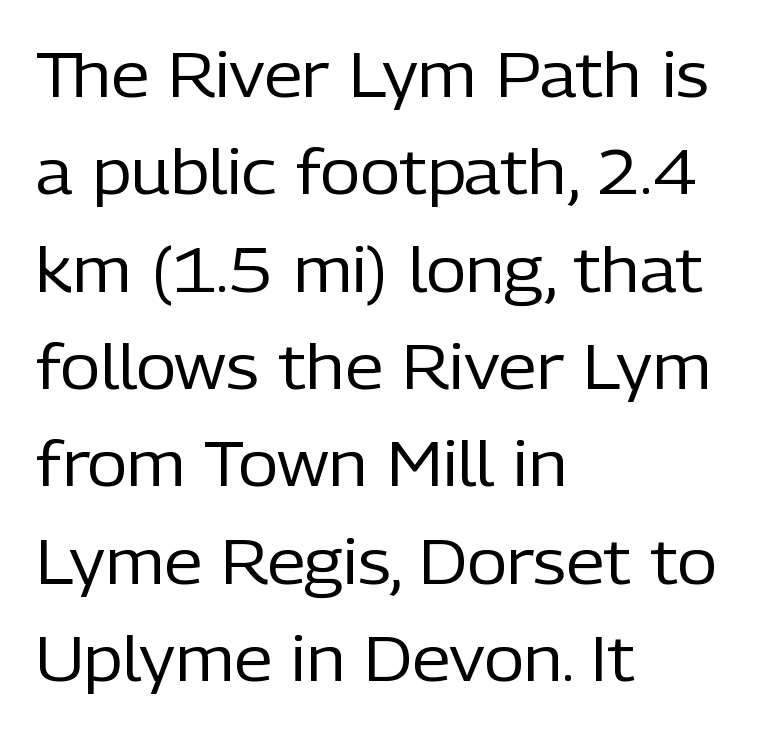
Q: Is the text bold? A: No.
Q: Is the text italic (slanted)? A: No, it is upright.
Q: Is the typeface a serif or a sans-serif typeface? A: Sans-serif.
Q: Is the text underlined? A: No.
Q: How is the paragraph aligned? A: Left-aligned.
Q: Is the spacing between letters normal or unusually wide? A: Normal.
Q: Is the spacing between lines tight, normal or loose? A: Normal.
Q: Width (condensed, normal, or wide)? A: Normal.
Q: Stroke contrast? A: Low.
Q: x-height? A: Medium.
Q: Monospaced? A: No.
